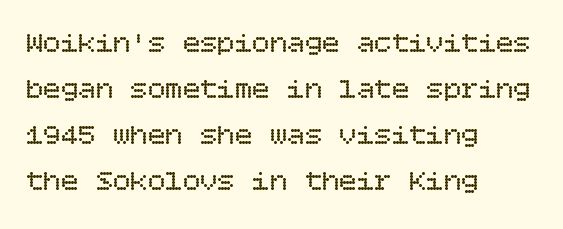
Vertically, the passage feels balanced, rows spaced as you'd expect. The passage shown is not bold in any degree. Do the letters lean? They stand straight. These lines stack with their left ends in a neat column.
